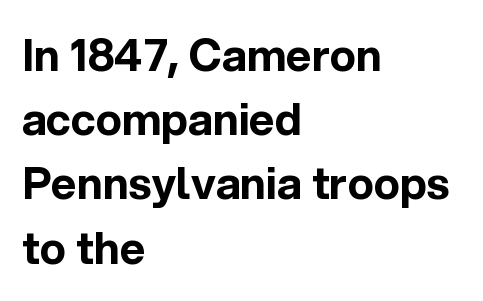
Q: Is the text bold? A: Yes.
Q: Is the text italic (slanted)? A: No, it is upright.
Q: Is the typeface a serif or a sans-serif typeface? A: Sans-serif.
Q: Is the text underlined? A: No.
Q: How is the paragraph aligned? A: Left-aligned.
Q: Is the spacing between letters normal or unusually wide? A: Normal.
Q: Is the spacing between lines tight, normal or loose? A: Normal.
Q: Width (condensed, normal, or wide)? A: Normal.
Q: x-height? A: Medium.
Q: Monospaced? A: No.
